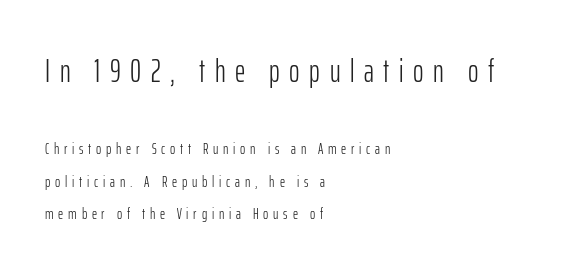
The image shows 32 px light, condensed sans-serif type, upright; set left-aligned, loose line spacing (2.02x), unusually wide letter spacing (+0.3 em), not underlined; the first (top) block is 2.0x larger; low stroke contrast and a medium x-height.
